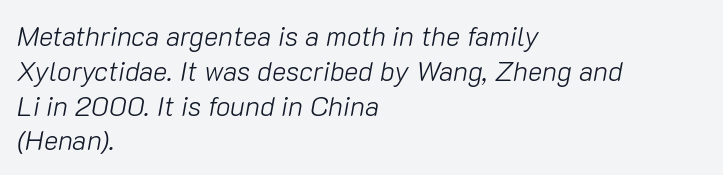
{"italic": "yes", "lean": "right", "slant_degrees": 10, "bold": "no", "underline": "no", "align": "left", "line_spacing": "normal", "line_spacing_ratio": 1.29, "letter_spacing": "normal", "letter_spacing_em": 0.0, "glyph_px": 27}
